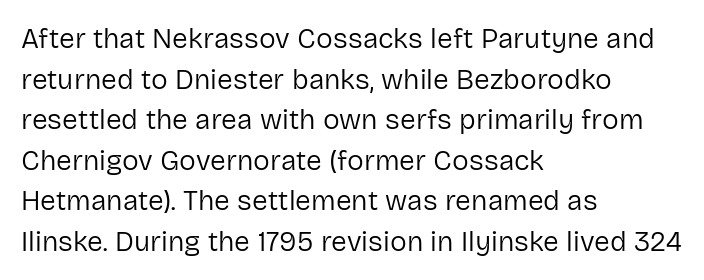
{"serif": "no", "italic": "no", "bold": "no", "weight": "regular", "width": "normal", "stroke_contrast": "low", "x_height": "medium", "monospaced": "no", "underline": "no", "align": "left", "line_spacing": "normal", "line_spacing_ratio": 1.45, "letter_spacing": "normal", "letter_spacing_em": 0.0, "glyph_px": 28}
